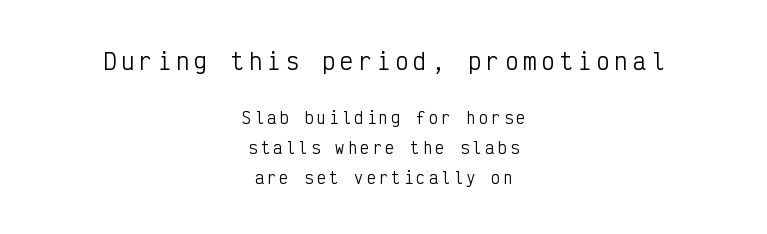
Rows of type keep a wide berth in the vertical direction. Does the bottom block carry the larger type? No, the top block does. Inter-character spacing is expanded well beyond the font's built-in metrics. Is this a heavy cut? Hardly; it is regular or lighter.
